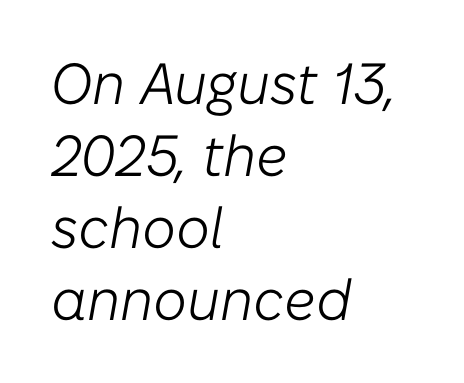
The image shows 58 px light type, italic (leaning right); set left-aligned, line spacing 1.24x, normal letter spacing, not underlined; low stroke contrast and a medium x-height.
